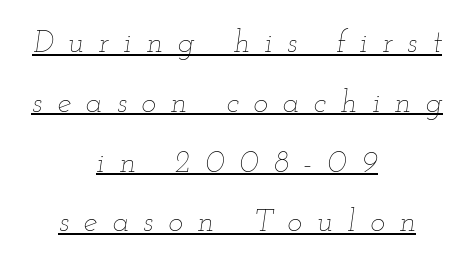
The image shows 31 px thin, wide type, italic (leaning right); set centered, loose line spacing (1.93x), unusually wide letter spacing (+0.48 em), underlined; low stroke contrast and a small x-height.
